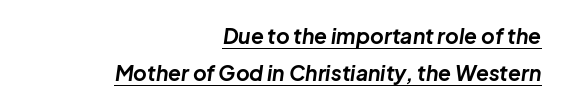
The image shows 21 px bold type, italic (leaning right); set right-aligned, line spacing 1.76x, normal letter spacing, underlined.
